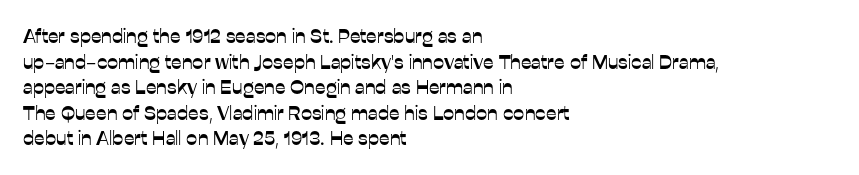
{"italic": "no", "underline": "no", "align": "left", "line_spacing": "normal", "line_spacing_ratio": 1.28, "letter_spacing": "normal", "letter_spacing_em": 0.0, "glyph_px": 20}
